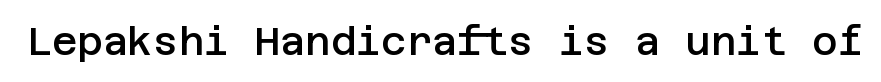
The image shows 39 px semibold sans-serif type, upright; set normal letter spacing, not underlined; low stroke contrast and a large x-height.
